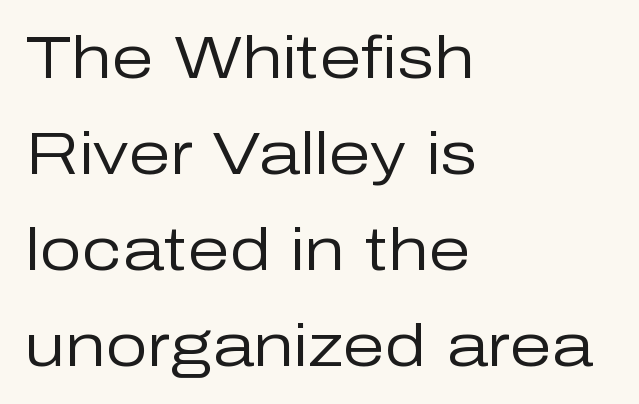
The image shows 60 px regular-weight sans-serif type, upright; set left-aligned, normal line spacing (1.6x), normal letter spacing, not underlined; low stroke contrast and a medium x-height.
